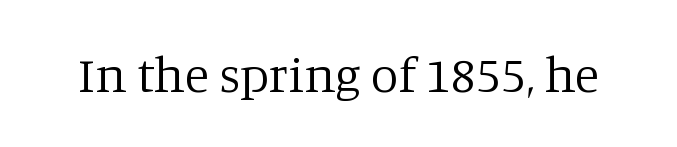
Q: Is the text bold? A: No.
Q: Is the text italic (slanted)? A: No, it is upright.
Q: Is the typeface a serif or a sans-serif typeface? A: Serif.
Q: Is the text underlined? A: No.
Q: Is the spacing between letters normal or unusually wide? A: Normal.
Q: Width (condensed, normal, or wide)? A: Normal.
Q: Stroke contrast? A: Low.
Q: x-height? A: Large.
Q: Monospaced? A: No.
